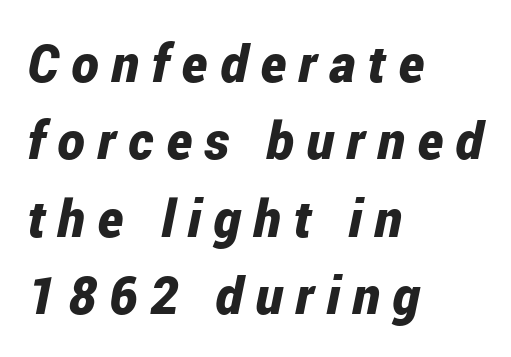
The image shows 52 px bold, condensed type, italic (leaning right); set left-aligned, normal line spacing (1.49x), unusually wide letter spacing (+0.24 em), not underlined; low stroke contrast and a medium x-height.
